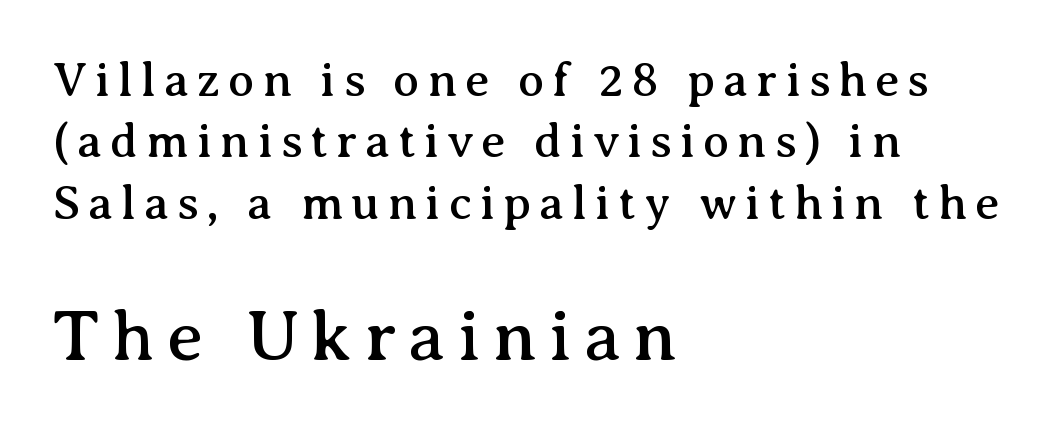
{"serif": "yes", "italic": "no", "width": "normal", "stroke_contrast": "medium", "x_height": "medium", "monospaced": "no", "underline": "no", "align": "left", "line_spacing": "normal", "line_spacing_ratio": 1.28, "larger_block": "second", "size_ratio": 1.5, "glyph_px": 72}
